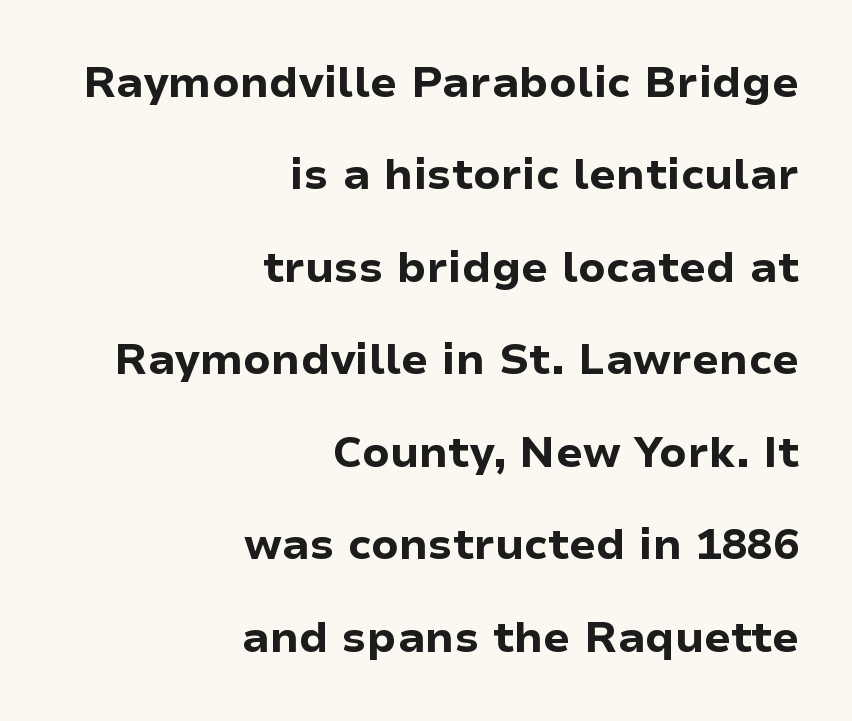
Reading down the block, your eye finds every line finishing at a fixed right position. Is this a sans? Yes — the strokes have no serifs. Honestly, the rows look like they've been pulled way apart. I'd describe the lettering as bold — thick and assertive.
